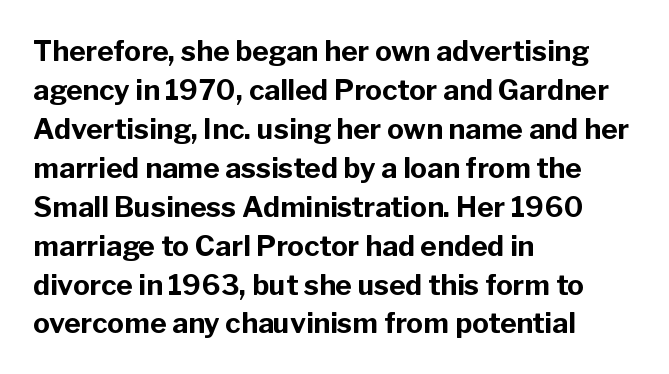
Q: Is the text bold? A: Yes.
Q: Is the text italic (slanted)? A: No, it is upright.
Q: Is the typeface a serif or a sans-serif typeface? A: Sans-serif.
Q: Is the text underlined? A: No.
Q: How is the paragraph aligned? A: Left-aligned.
Q: Is the spacing between letters normal or unusually wide? A: Normal.
Q: Is the spacing between lines tight, normal or loose? A: Normal.
Q: Width (condensed, normal, or wide)? A: Normal.
Q: Stroke contrast? A: Low.
Q: x-height? A: Medium.
Q: Monospaced? A: No.
